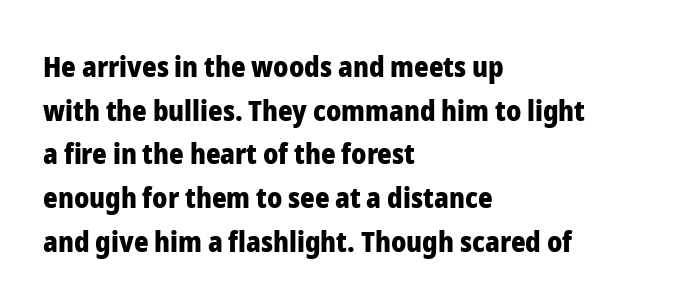
Style check: upright. Is this a fixed-width face? No — the glyphs have proportional, varying widths. These lines are set flush left with a ragged right edge. The space beneath each line is pristine and unruled. Set as a true bold cut, around the 700 mark.
